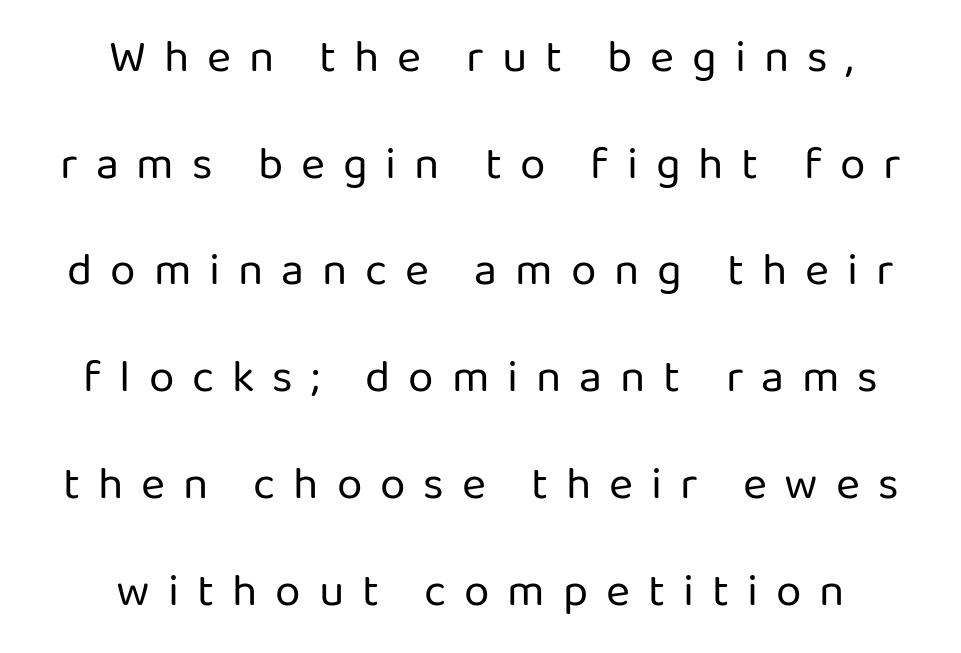
{"serif": "no", "italic": "no", "bold": "no", "weight": "regular", "width": "normal", "stroke_contrast": "low", "x_height": "medium", "monospaced": "no", "underline": "no", "align": "center", "line_spacing": "loose", "line_spacing_ratio": 2.32, "letter_spacing": "wide", "letter_spacing_em": 0.39, "glyph_px": 46}
